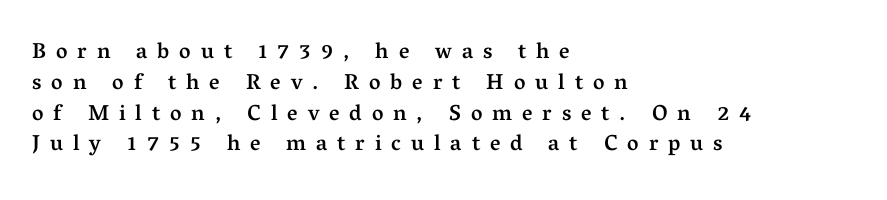
{"italic": "no", "bold": "semi", "underline": "no", "align": "left", "line_spacing": "normal", "line_spacing_ratio": 1.4, "letter_spacing": "wide", "letter_spacing_em": 0.45, "glyph_px": 22}
